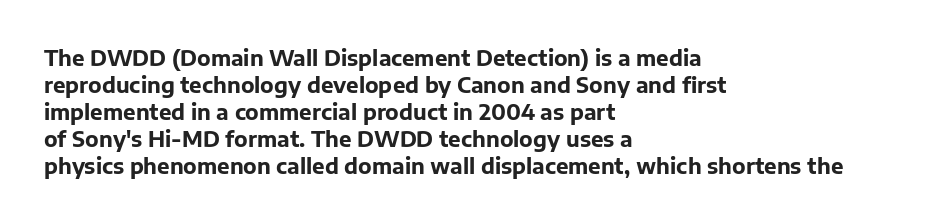
The image shows 21 px bold type, upright; set left-aligned, normal line spacing (1.28x), normal letter spacing, not underlined.
